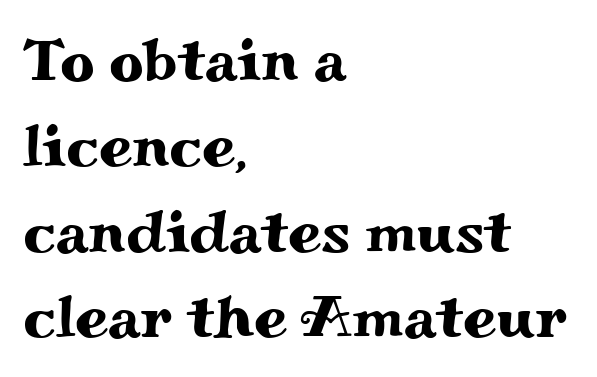
The image shows 60 px wide serif type, upright; set left-aligned, normal line spacing (1.43x), normal letter spacing, not underlined; medium stroke contrast and a small x-height.
